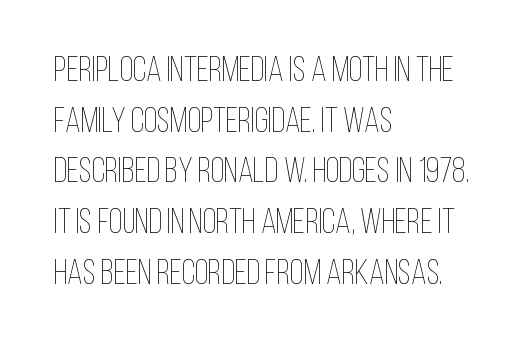
The image shows 35 px thin, condensed type, upright; set left-aligned, normal line spacing (1.45x), normal letter spacing, not underlined; low stroke contrast and a large x-height.
